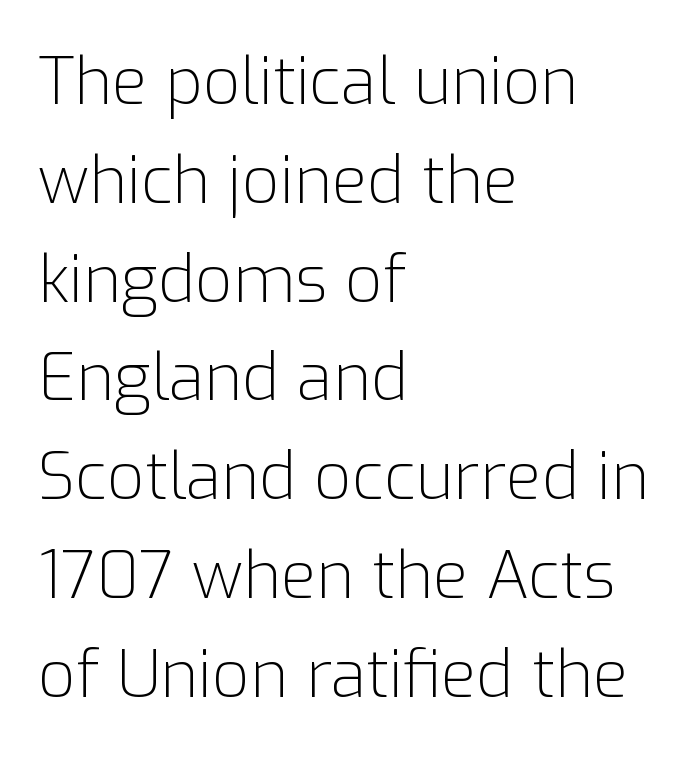
{"serif": "no", "italic": "no", "bold": "no", "weight": "light", "width": "normal", "stroke_contrast": "low", "x_height": "medium", "monospaced": "no", "underline": "no", "align": "left", "line_spacing": "normal", "line_spacing_ratio": 1.52, "letter_spacing": "normal", "letter_spacing_em": 0.0, "glyph_px": 65}
